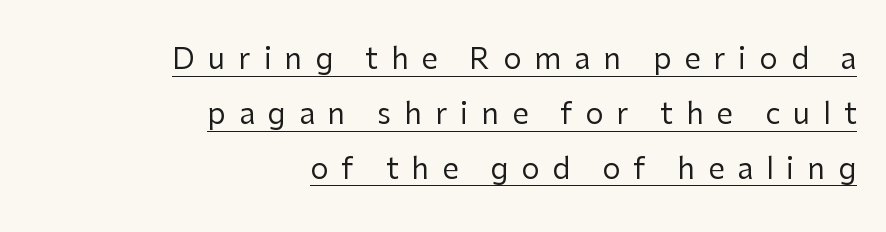
Q: Is the text bold? A: No.
Q: Is the text italic (slanted)? A: No, it is upright.
Q: Is the typeface a serif or a sans-serif typeface? A: Sans-serif.
Q: Is the text underlined? A: Yes.
Q: How is the paragraph aligned? A: Right-aligned.
Q: Is the spacing between letters normal or unusually wide? A: Unusually wide.
Q: Width (condensed, normal, or wide)? A: Normal.
Q: Stroke contrast? A: Low.
Q: x-height? A: Medium.
Q: Monospaced? A: No.
